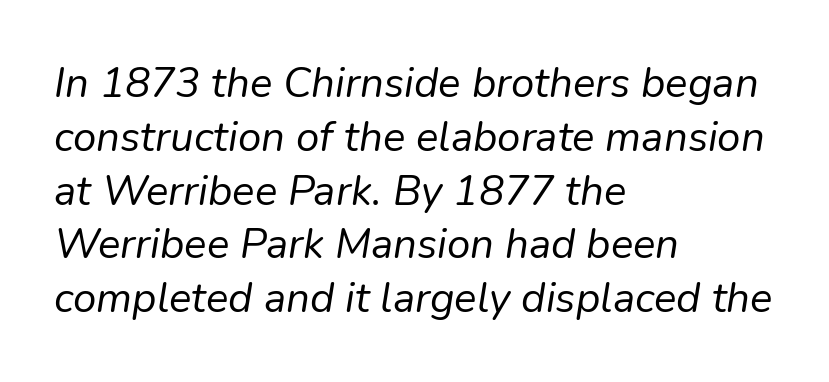
The image shows 42 px regular-weight type, italic (leaning right); set left-aligned, normal line spacing (1.28x), normal letter spacing, not underlined; low stroke contrast and a medium x-height.
